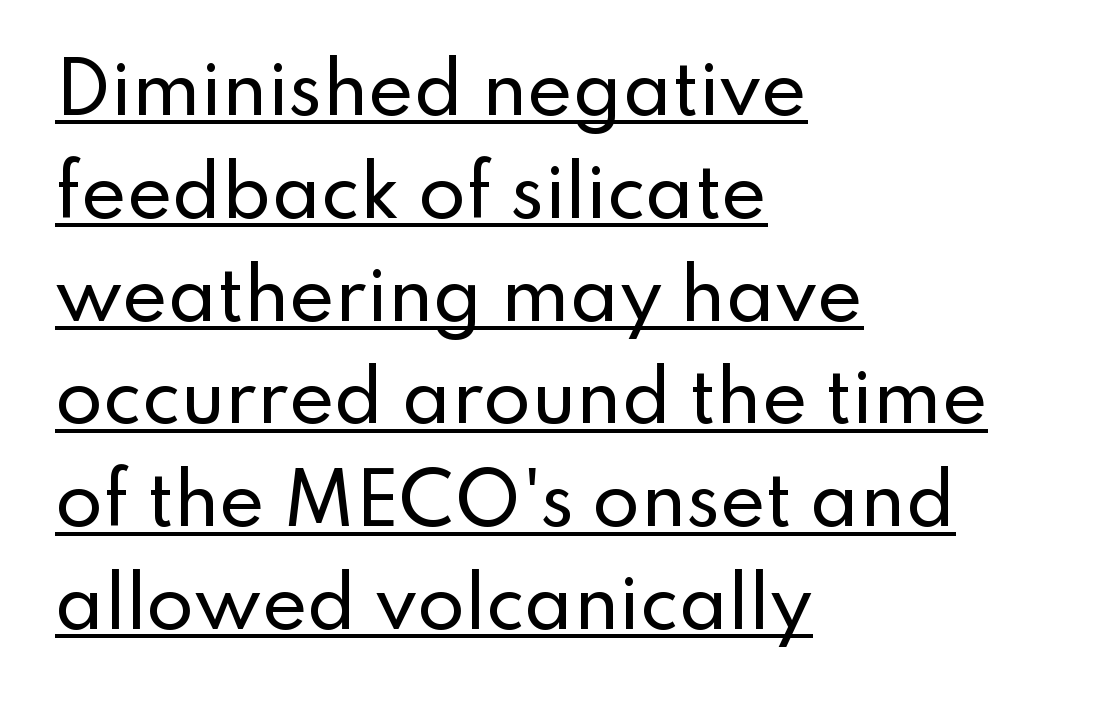
If you drew a line through each stem, it would be perfectly vertical. Caption: lettering with a line underneath. Where is the straight margin? On the left. Grotesque or geometric, the face here clearly has no serifs. This block has exactly the height ordinary leading produces.
